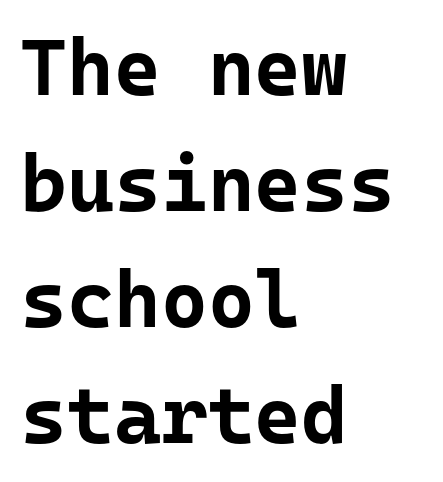
{"serif": "no", "italic": "no", "bold": "yes", "weight": "bold", "width": "normal", "stroke_contrast": "low", "x_height": "medium", "underline": "no", "align": "left", "line_spacing": "normal", "line_spacing_ratio": 1.45, "letter_spacing": "normal", "letter_spacing_em": 0.0, "glyph_px": 80}
